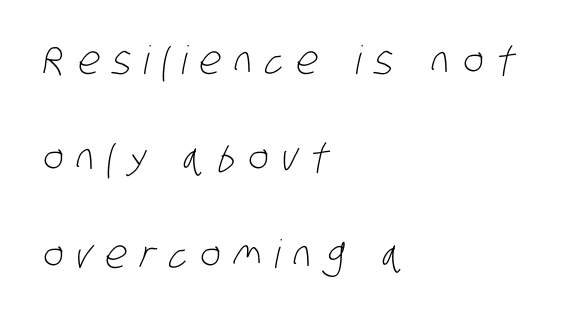
Q: Is the text bold? A: No.
Q: Is the typeface a serif or a sans-serif typeface? A: Sans-serif.
Q: Is the text underlined? A: No.
Q: How is the paragraph aligned? A: Left-aligned.
Q: Is the spacing between letters normal or unusually wide? A: Unusually wide.
Q: Is the spacing between lines tight, normal or loose? A: Loose.
Q: Width (condensed, normal, or wide)? A: Condensed.
Q: Stroke contrast? A: Low.
Q: x-height? A: Large.
Q: Monospaced? A: No.
